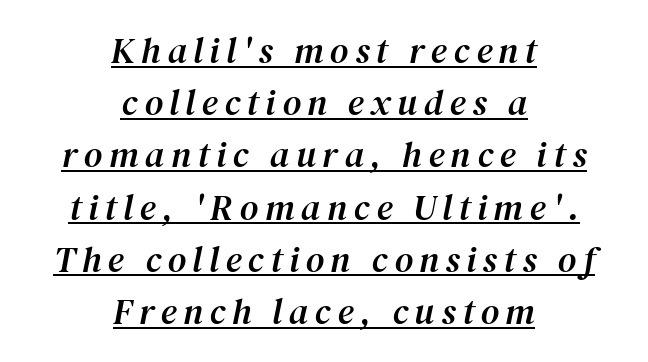
Proportional: the letters do not fall into vertical columns. The rendering applies a slant to the glyphs. The typeface chosen for these lines features serifs. This block has exactly the height ordinary leading produces. The glyphs are accompanied by a horizontal stroke just below them.
